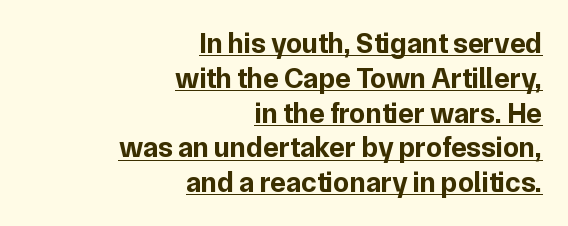
Q: Is the text bold? A: Yes.
Q: Is the text italic (slanted)? A: No, it is upright.
Q: Is the typeface a serif or a sans-serif typeface? A: Sans-serif.
Q: Is the text underlined? A: Yes.
Q: How is the paragraph aligned? A: Right-aligned.
Q: Is the spacing between letters normal or unusually wide? A: Normal.
Q: Width (condensed, normal, or wide)? A: Normal.
Q: Stroke contrast? A: Low.
Q: x-height? A: Medium.
Q: Monospaced? A: No.
